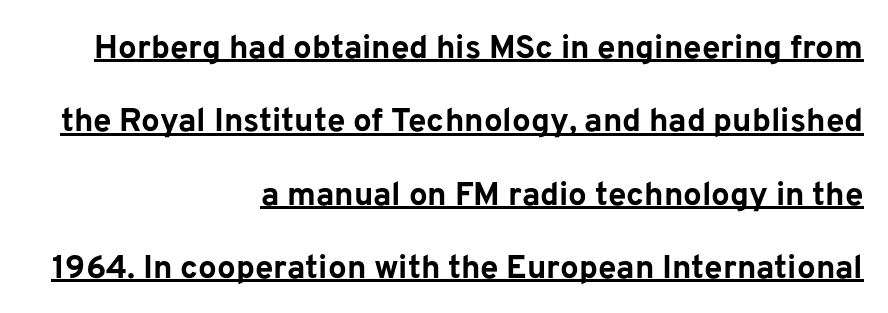
Q: Is the text bold? A: Yes.
Q: Is the text italic (slanted)? A: No, it is upright.
Q: Is the typeface a serif or a sans-serif typeface? A: Sans-serif.
Q: Is the text underlined? A: Yes.
Q: How is the paragraph aligned? A: Right-aligned.
Q: Is the spacing between letters normal or unusually wide? A: Normal.
Q: Is the spacing between lines tight, normal or loose? A: Loose.
Q: Width (condensed, normal, or wide)? A: Normal.
Q: Stroke contrast? A: Low.
Q: x-height? A: Medium.
Q: Monospaced? A: No.
